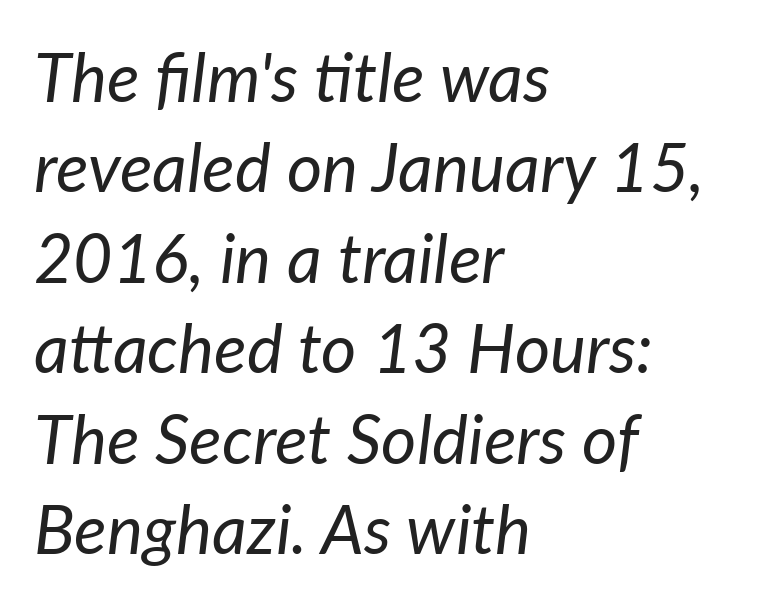
Observe the lean: these are italic letterforms. The passage shown is not underscored anywhere. Summary of weight: not heavy and not bold. The face used here is proportionally spaced, like ordinary book or web type.
